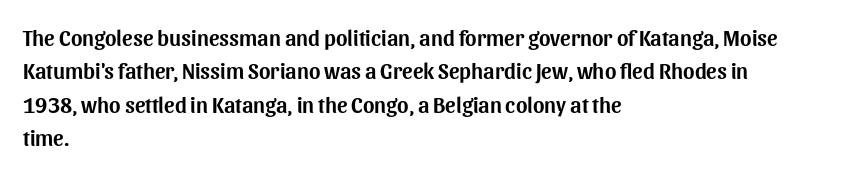
Regarding leading, the lines here are spaced in the standard way. The typography opts for an upright posture over an oblique one. Caption: multi-line text, flush left, ragged right. Nothing unusual about the tracking: characters are spaced as the font intends.
